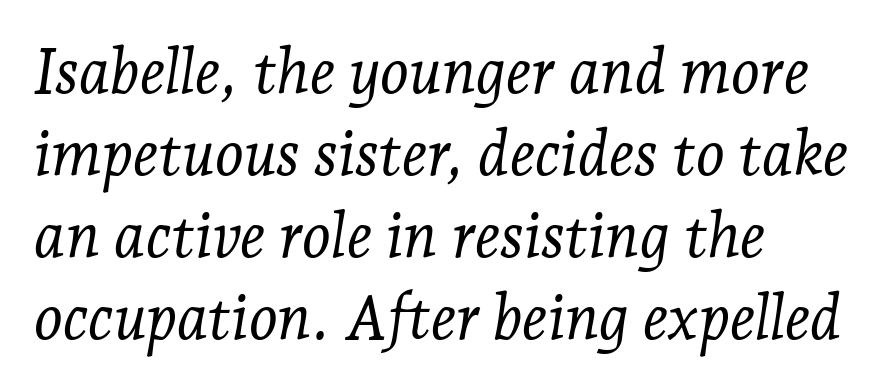
Q: Is the text bold? A: No.
Q: Is the text italic (slanted)? A: Yes, it leans right by about 7 degrees.
Q: Is the typeface a serif or a sans-serif typeface? A: Serif.
Q: Is the text underlined? A: No.
Q: How is the paragraph aligned? A: Left-aligned.
Q: Is the spacing between letters normal or unusually wide? A: Normal.
Q: Is the spacing between lines tight, normal or loose? A: Normal.
Q: Width (condensed, normal, or wide)? A: Normal.
Q: Stroke contrast? A: Low.
Q: x-height? A: Medium.
Q: Monospaced? A: No.
